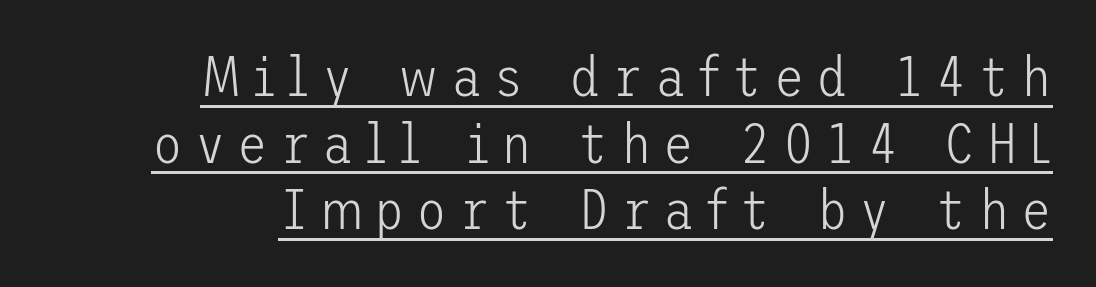
{"serif": "no", "italic": "no", "bold": "no", "weight": "light", "width": "normal", "stroke_contrast": "low", "x_height": "medium", "underline": "yes", "align": "right", "line_spacing_ratio": 1.19, "letter_spacing": "wide", "letter_spacing_em": 0.21, "glyph_px": 56}
